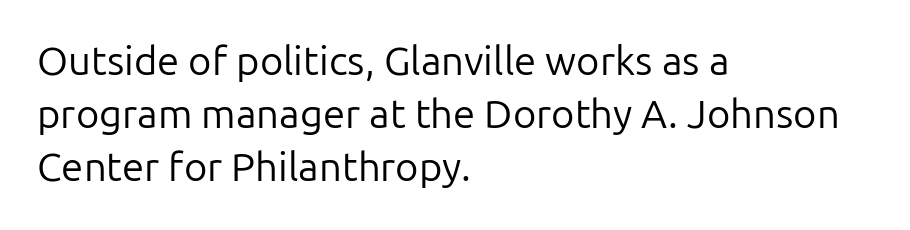
{"serif": "no", "italic": "no", "bold": "no", "weight": "regular", "width": "normal", "stroke_contrast": "low", "x_height": "medium", "monospaced": "no", "underline": "no", "align": "left", "line_spacing": "normal", "line_spacing_ratio": 1.33, "letter_spacing": "normal", "letter_spacing_em": 0.0, "glyph_px": 40}
